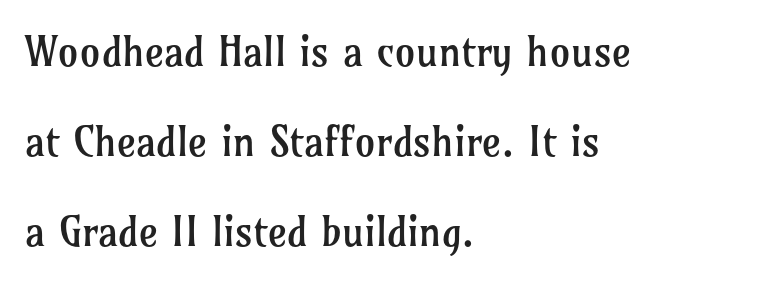
The image shows 41 px regular-weight serif type, upright; set left-aligned, loose line spacing (2.19x), normal letter spacing, not underlined; low stroke contrast and a medium x-height.
